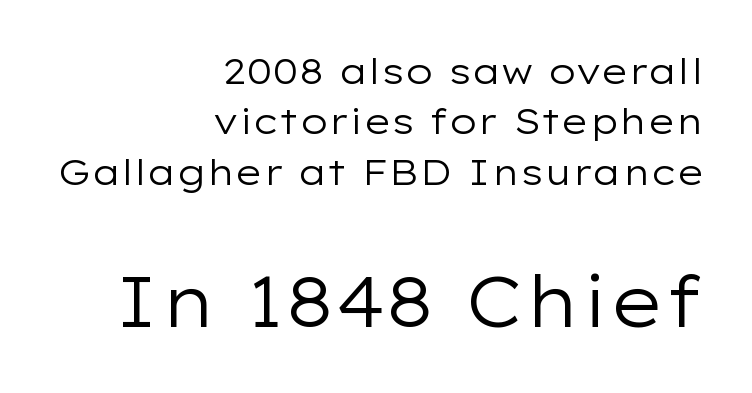
{"serif": "no", "italic": "no", "bold": "no", "weight": "regular", "width": "wide", "stroke_contrast": "low", "x_height": "medium", "monospaced": "no", "underline": "no", "align": "right", "line_spacing": "normal", "line_spacing_ratio": 1.4, "letter_spacing": "normal", "letter_spacing_em": 0.0, "larger_block": "second", "size_ratio": 1.97, "glyph_px": 71}
